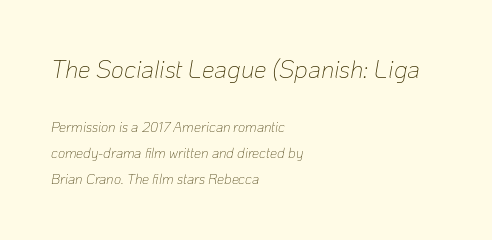
Q: Is the text bold? A: No.
Q: Is the text italic (slanted)? A: Yes, it leans right by about 10 degrees.
Q: Is the text underlined? A: No.
Q: How is the paragraph aligned? A: Left-aligned.
Q: Is the spacing between letters normal or unusually wide? A: Normal.
Q: Which block of text is set in a larger size, the first (top) or the second (bottom)? A: The first (top) one.
